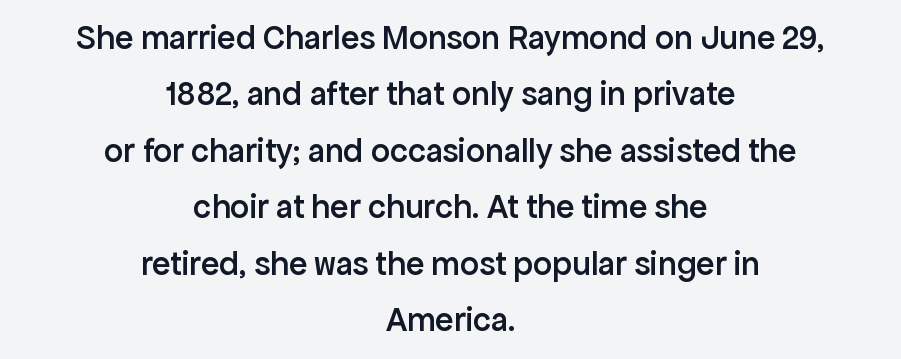
Q: Is the text bold? A: Semi-bold.
Q: Is the text italic (slanted)? A: No, it is upright.
Q: Is the typeface a serif or a sans-serif typeface? A: Sans-serif.
Q: Is the text underlined? A: No.
Q: How is the paragraph aligned? A: Centered.
Q: Is the spacing between letters normal or unusually wide? A: Normal.
Q: Is the spacing between lines tight, normal or loose? A: Normal.
Q: Width (condensed, normal, or wide)? A: Normal.
Q: Stroke contrast? A: Low.
Q: x-height? A: Medium.
Q: Monospaced? A: No.
